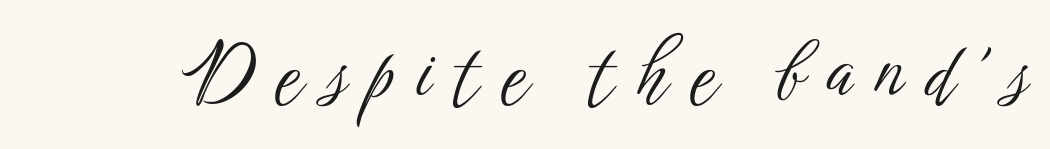
The image shows 75 px light, condensed sans-serif type; set unusually wide letter spacing (+0.31 em), not underlined; low stroke contrast and a medium x-height.
